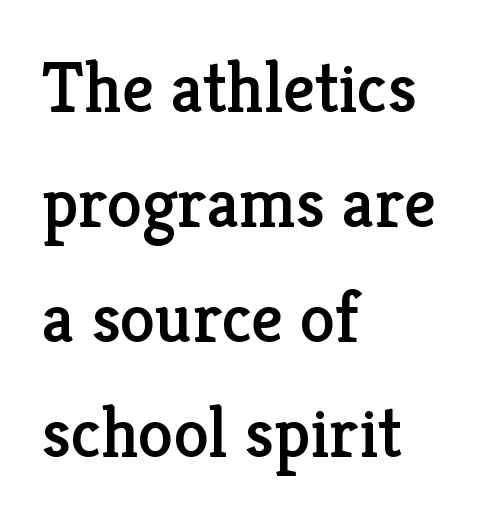
The image shows 71 px serif type, upright; set left-aligned, normal line spacing (1.62x), normal letter spacing, not underlined; low stroke contrast and a medium x-height.
